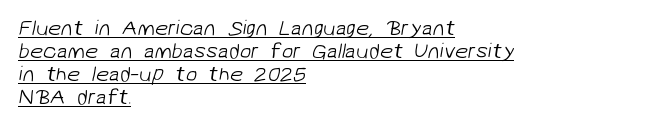
The image shows 21 px text type; set left-aligned, tight line spacing (1.09x), normal letter spacing, underlined.
